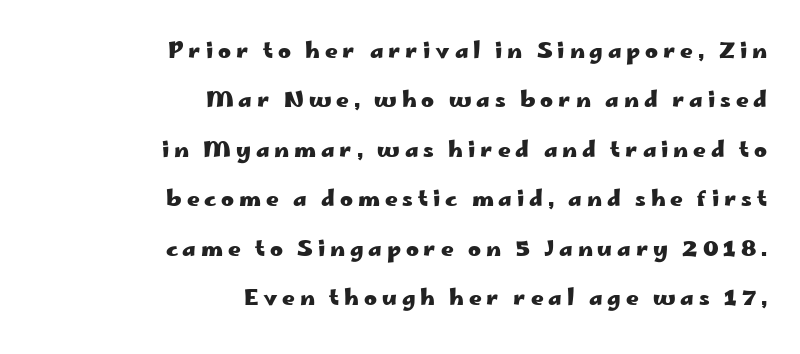
{"italic": "no", "bold": "yes", "underline": "no", "align": "right", "line_spacing": "loose", "line_spacing_ratio": 2.25, "letter_spacing": "wide", "letter_spacing_em": 0.22, "glyph_px": 22}
